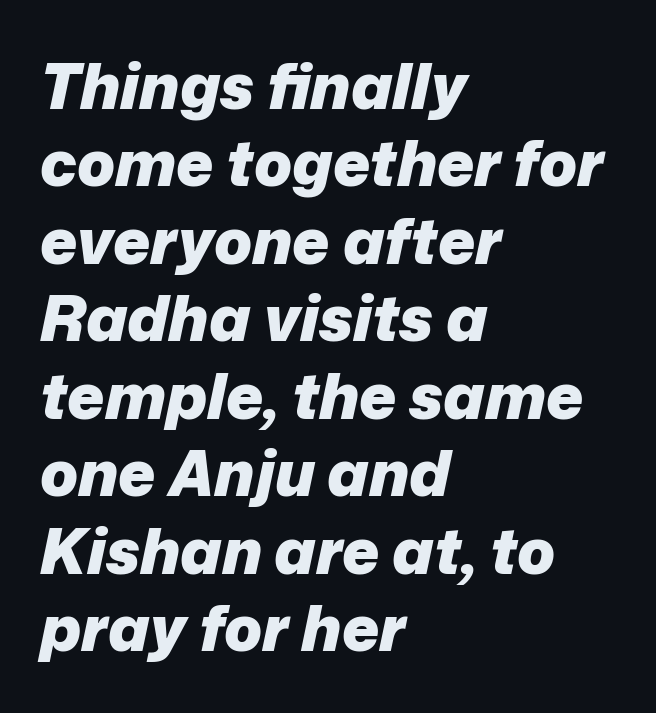
Q: Is the text bold? A: Yes.
Q: Is the text italic (slanted)? A: Yes, it leans right by about 12 degrees.
Q: Is the text underlined? A: No.
Q: How is the paragraph aligned? A: Left-aligned.
Q: Is the spacing between letters normal or unusually wide? A: Normal.
Q: Width (condensed, normal, or wide)? A: Normal.
Q: Stroke contrast? A: Low.
Q: x-height? A: Medium.
Q: Monospaced? A: No.
